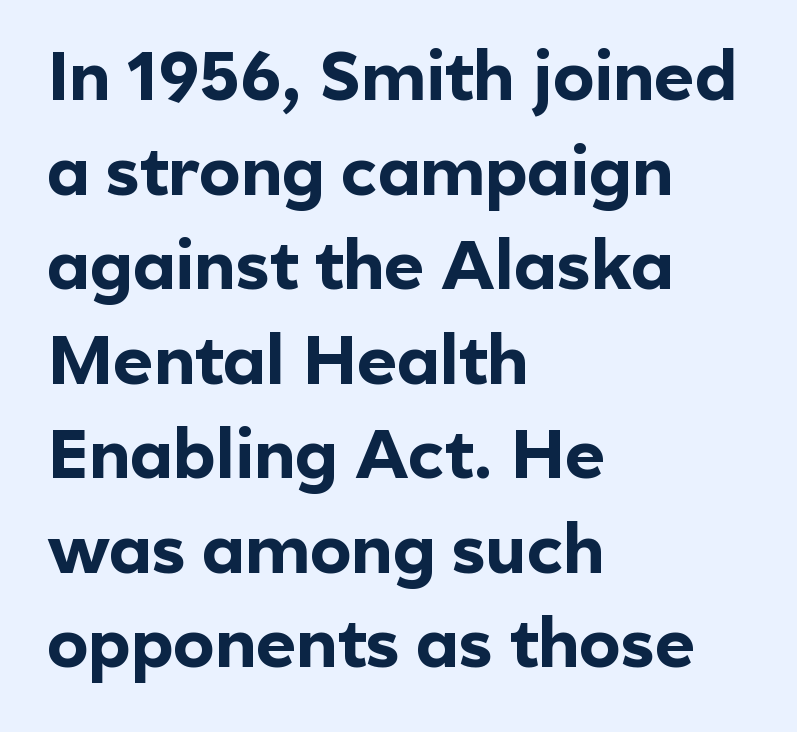
The image shows 69 px bold sans-serif type, upright; set left-aligned, normal line spacing (1.37x), normal letter spacing, not underlined; a medium x-height.
